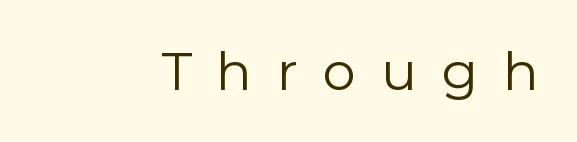
Q: Is the text bold? A: No.
Q: Is the text italic (slanted)? A: No, it is upright.
Q: Is the typeface a serif or a sans-serif typeface? A: Sans-serif.
Q: Is the text underlined? A: No.
Q: Is the spacing between letters normal or unusually wide? A: Unusually wide.
Q: Width (condensed, normal, or wide)? A: Normal.
Q: x-height? A: Medium.
Q: Monospaced? A: No.
